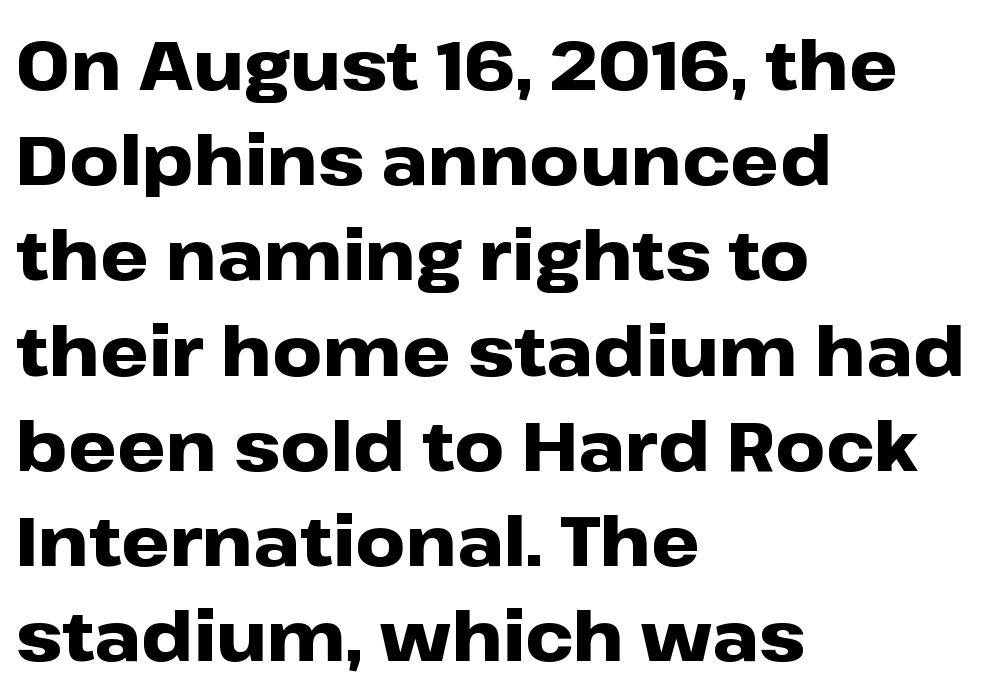
The image shows 69 px heavy, wide sans-serif type, upright; set left-aligned, normal line spacing (1.38x), normal letter spacing, not underlined; low stroke contrast and a medium x-height.
